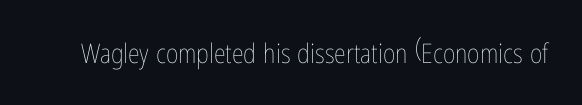
Q: Is the text bold? A: No.
Q: Is the text italic (slanted)? A: No, it is upright.
Q: Is the text underlined? A: No.
Q: Is the spacing between letters normal or unusually wide? A: Normal.
